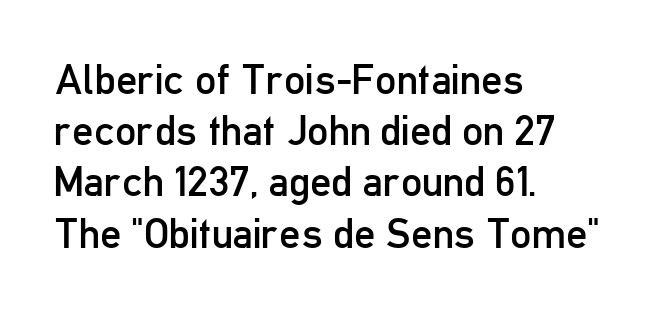
Q: Is the text bold? A: No.
Q: Is the text italic (slanted)? A: No, it is upright.
Q: Is the typeface a serif or a sans-serif typeface? A: Sans-serif.
Q: Is the text underlined? A: No.
Q: How is the paragraph aligned? A: Left-aligned.
Q: Is the spacing between letters normal or unusually wide? A: Normal.
Q: Width (condensed, normal, or wide)? A: Condensed.
Q: Stroke contrast? A: Low.
Q: x-height? A: Medium.
Q: Monospaced? A: No.
